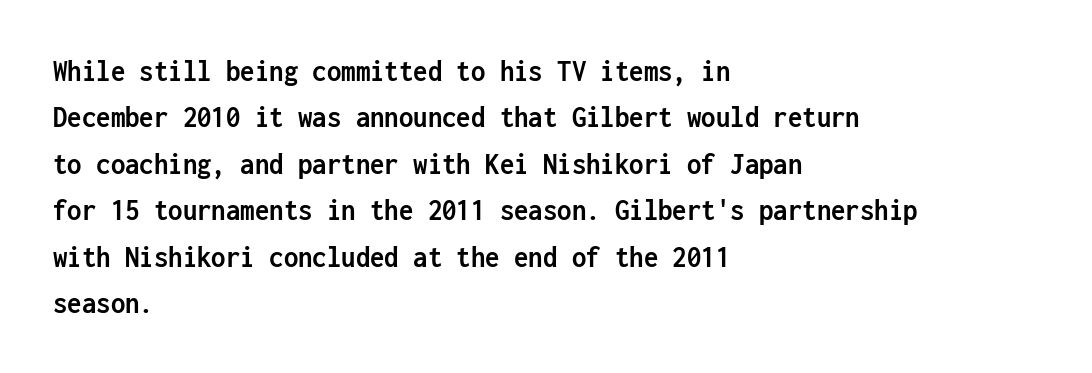
{"serif": "no", "italic": "no", "bold": "yes", "weight": "semibold", "width": "condensed", "stroke_contrast": "low", "x_height": "medium", "monospaced": "yes", "underline": "no", "align": "left", "line_spacing": "normal", "line_spacing_ratio": 1.45, "letter_spacing": "normal", "letter_spacing_em": 0.0, "glyph_px": 32}
